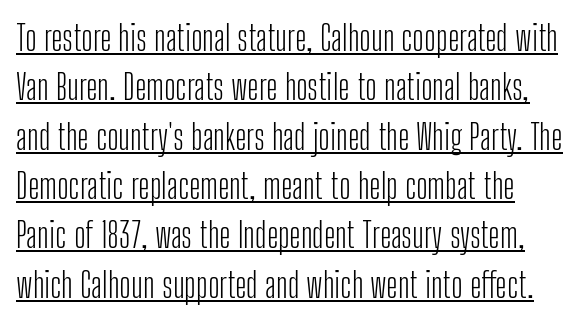
Posture: vertical. Students, observe: this is what conventionally led text looks like. No heavy texture on the line: the type isn't bold. Letter spacing: default. This sample has the flowing, uneven cadence of proportional lettering.
